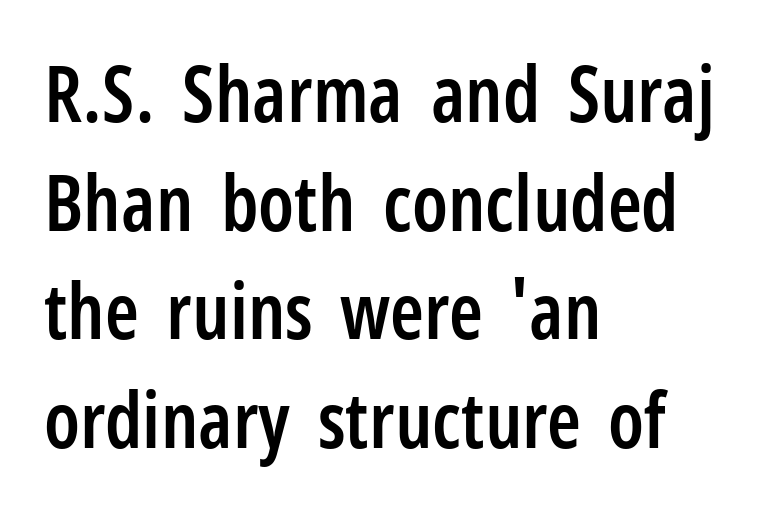
Compared with typical body copy, the letter spacing here is the same. Stroke terminals: plain, sans-serif. One glance says typical: line gaps are just what's usual. Anything drawn beneath the words? Only blank space. The letters are semibold — heavier than regular but short of a full bold.
